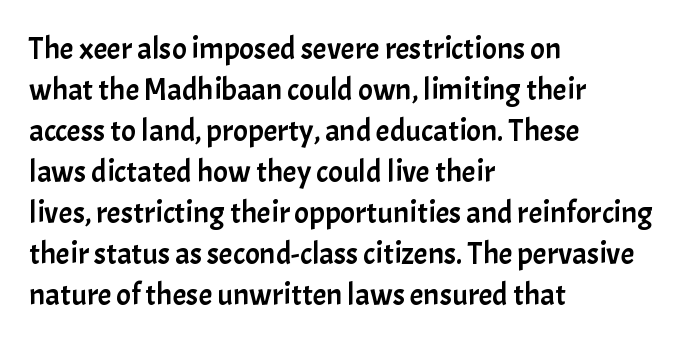
The image shows 31 px sans-serif type, upright; set left-aligned, normal line spacing (1.32x), normal letter spacing, not underlined; low stroke contrast and a medium x-height.
